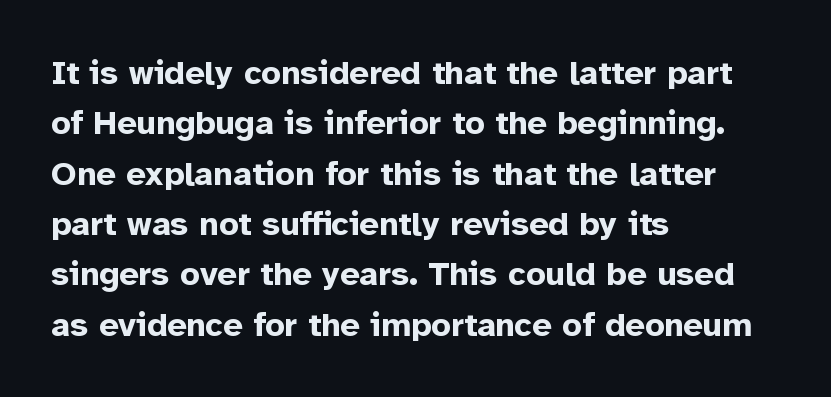
Rendered with straight, roman letterforms. How heavy is the stroke? Heavy — this is a bold. These lines keep a tight, regular rhythm from letter to letter. Which margin do the lines hug? The left one — the right edge is uneven.
